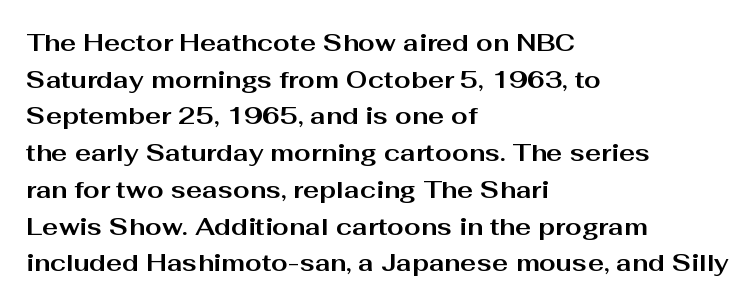
{"italic": "no", "bold": "yes", "underline": "no", "align": "left", "line_spacing": "normal", "line_spacing_ratio": 1.53, "letter_spacing": "normal", "letter_spacing_em": 0.0, "glyph_px": 24}
